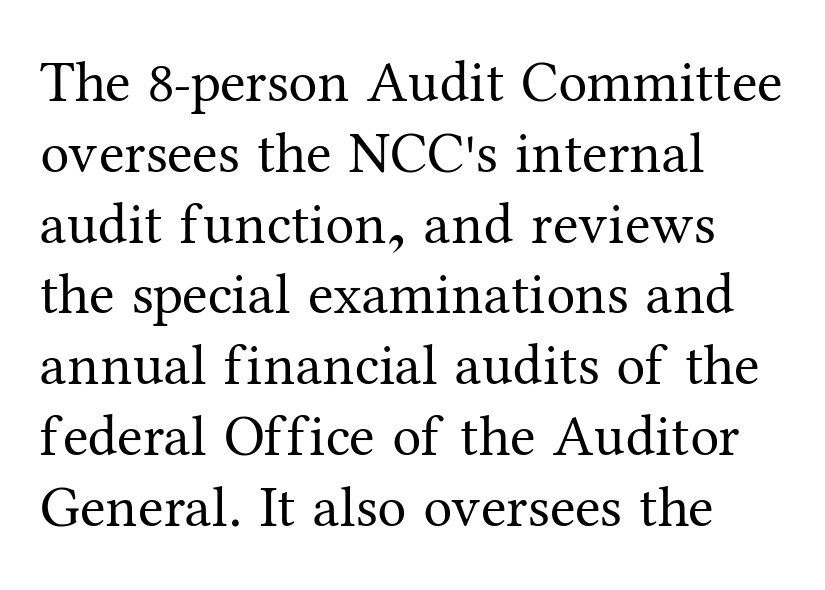
{"serif": "yes", "italic": "no", "bold": "no", "weight": "regular", "width": "normal", "stroke_contrast": "medium", "x_height": "medium", "monospaced": "no", "underline": "no", "align": "left", "line_spacing_ratio": 1.22, "letter_spacing": "normal", "letter_spacing_em": 0.0, "glyph_px": 58}
